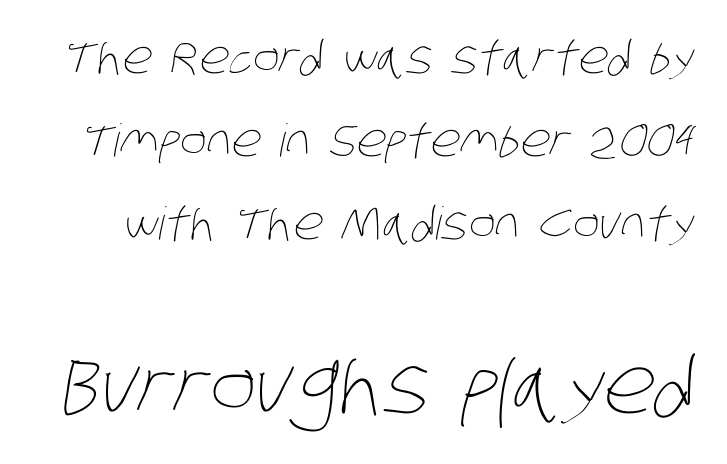
The image shows 78 px thin, condensed type; set line spacing 1.85x, normal letter spacing, not underlined; the second (bottom) block is 1.73x larger; low stroke contrast and a large x-height.
